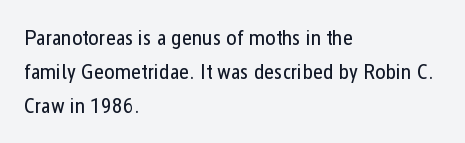
Q: Is the text bold? A: No.
Q: Is the text italic (slanted)? A: No, it is upright.
Q: Is the text underlined? A: No.
Q: How is the paragraph aligned? A: Left-aligned.
Q: Is the spacing between letters normal or unusually wide? A: Normal.
Q: Is the spacing between lines tight, normal or loose? A: Normal.
